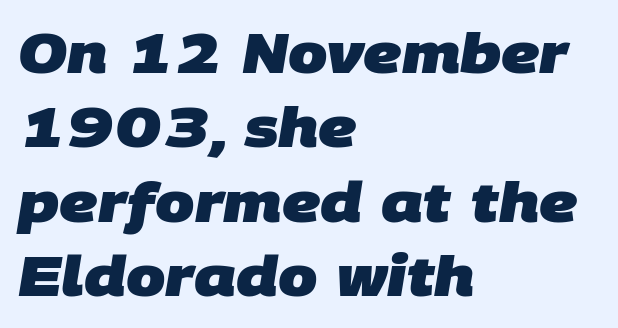
Q: Is the text bold? A: Yes.
Q: Is the typeface a serif or a sans-serif typeface? A: Sans-serif.
Q: Is the text underlined? A: No.
Q: How is the paragraph aligned? A: Left-aligned.
Q: Is the spacing between letters normal or unusually wide? A: Normal.
Q: Is the spacing between lines tight, normal or loose? A: Normal.
Q: Width (condensed, normal, or wide)? A: Normal.
Q: Stroke contrast? A: Low.
Q: x-height? A: Large.
Q: Monospaced? A: No.
